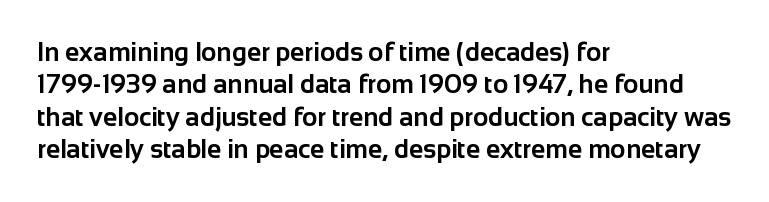
Q: Is the text bold? A: Yes.
Q: Is the text italic (slanted)? A: No, it is upright.
Q: Is the text underlined? A: No.
Q: How is the paragraph aligned? A: Left-aligned.
Q: Is the spacing between letters normal or unusually wide? A: Normal.
Q: Is the spacing between lines tight, normal or loose? A: Normal.
